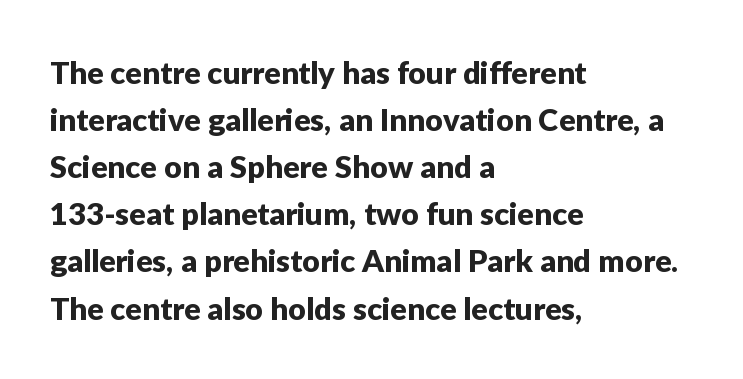
{"serif": "no", "italic": "no", "width": "normal", "stroke_contrast": "low", "x_height": "medium", "monospaced": "no", "underline": "no", "align": "left", "line_spacing": "normal", "line_spacing_ratio": 1.52, "letter_spacing": "normal", "letter_spacing_em": 0.0, "glyph_px": 31}
